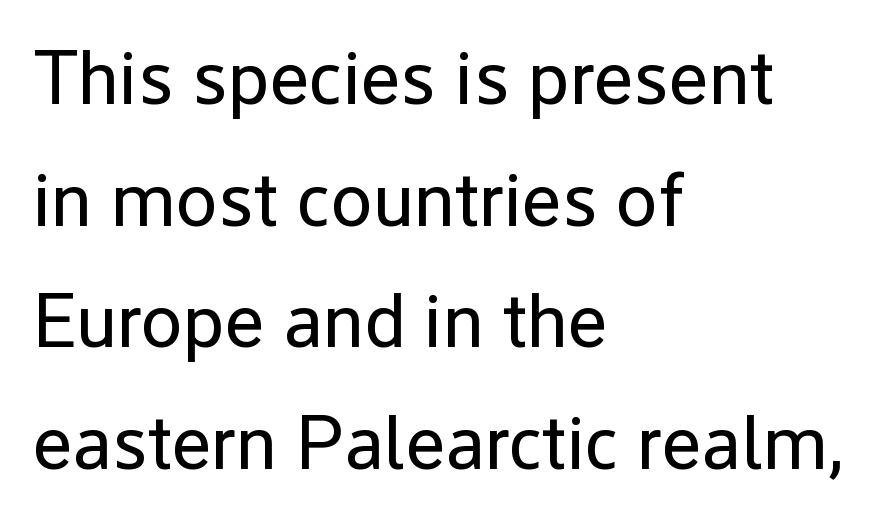
Q: Is the text bold? A: No.
Q: Is the text italic (slanted)? A: No, it is upright.
Q: Is the typeface a serif or a sans-serif typeface? A: Sans-serif.
Q: Is the text underlined? A: No.
Q: How is the paragraph aligned? A: Left-aligned.
Q: Is the spacing between letters normal or unusually wide? A: Normal.
Q: Is the spacing between lines tight, normal or loose? A: Normal.
Q: Width (condensed, normal, or wide)? A: Normal.
Q: Stroke contrast? A: Low.
Q: x-height? A: Medium.
Q: Monospaced? A: No.
